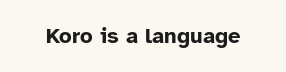
{"italic": "no", "bold": "yes", "underline": "no", "letter_spacing": "normal", "letter_spacing_em": 0.0, "glyph_px": 22}
